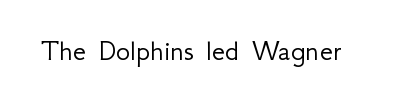
The image shows 30 px light sans-serif type, upright; set normal letter spacing, not underlined; low stroke contrast and a small x-height.
